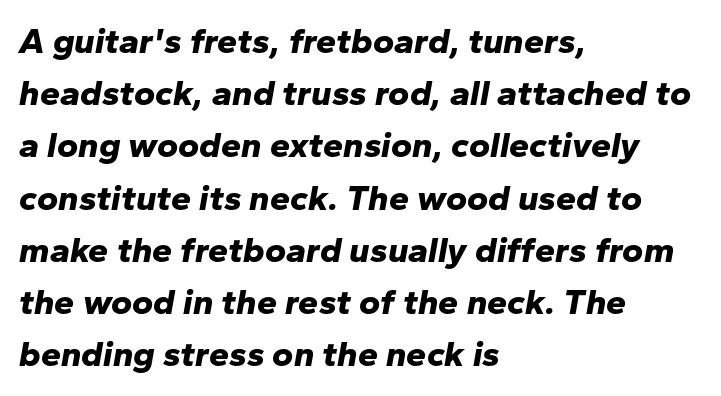
The rendering uses natural spacing where letterforms have individual widths. Caption: standard tracking, unaltered. Anything drawn beneath the words? Only blank space. The leading is moderate, giving the passage an even texture. An italicized treatment has been applied to the whole sample. Casual observation: everything's shoved over to the left.
